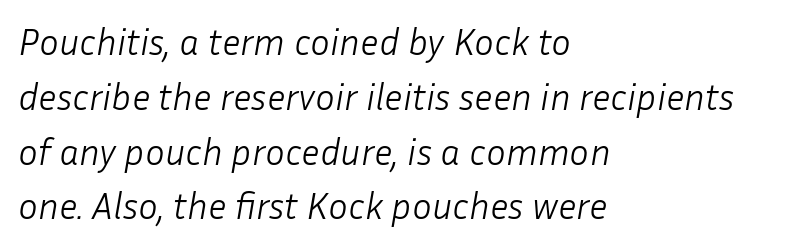
The image shows 37 px light type, italic (leaning right); set left-aligned, normal line spacing (1.48x), normal letter spacing, not underlined; low stroke contrast and a medium x-height.
